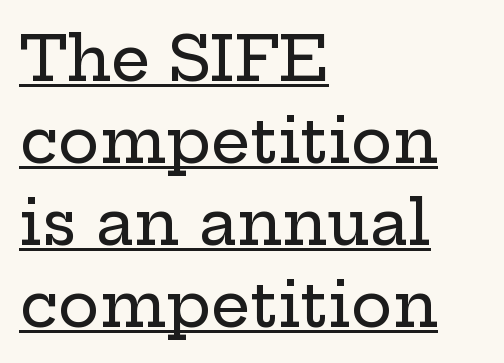
{"serif": "yes", "italic": "no", "width": "wide", "stroke_contrast": "low", "x_height": "medium", "monospaced": "no", "underline": "yes", "align": "left", "line_spacing": "normal", "line_spacing_ratio": 1.32, "letter_spacing": "normal", "letter_spacing_em": 0.0, "glyph_px": 62}
